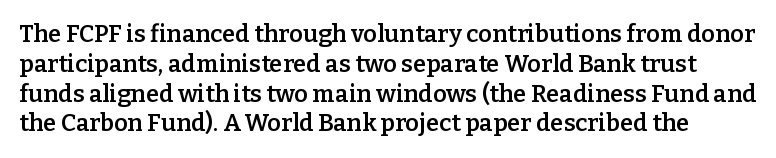
Is the letter spacing exaggerated? No — it looks like the ordinary default. The lettering stays uniformly vertical, giving the passage a roman look. Has an underline been added? It has not. As a designer I'd log this as weight 600, semibold.
